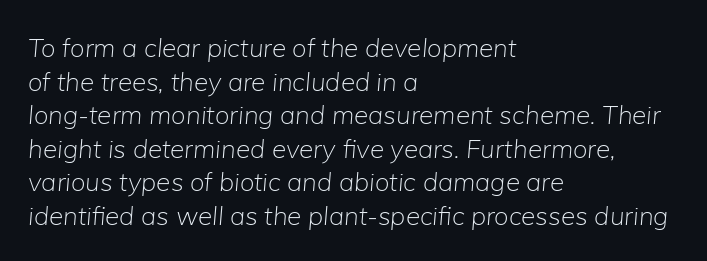
The weight would be labelled regular, book, light, or lighter still. The passage shown leans; its letterforms are oblique. Teacher's note: observe the even left margin — that is flush-left alignment. A typesetter would call this leading conventional body-copy spacing. The foot of each line stays bare and open.
